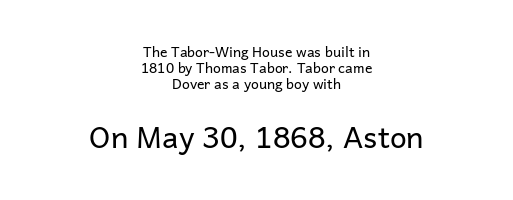
Q: Is the text bold? A: No.
Q: Is the text italic (slanted)? A: No, it is upright.
Q: Is the typeface a serif or a sans-serif typeface? A: Sans-serif.
Q: Is the text underlined? A: No.
Q: How is the paragraph aligned? A: Centered.
Q: Is the spacing between letters normal or unusually wide? A: Normal.
Q: Is the spacing between lines tight, normal or loose? A: Tight.
Q: Which block of text is set in a larger size, the first (top) or the second (bottom)? A: The second (bottom) one.
Q: Width (condensed, normal, or wide)? A: Normal.
Q: Stroke contrast? A: Low.
Q: x-height? A: Medium.
Q: Monospaced? A: No.
